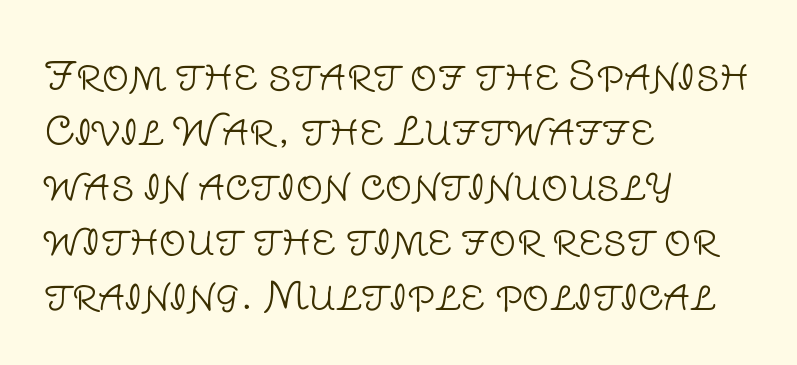
The ragged edge is on the right, which tells us the setting is flush left. These lines are composed in type without serifs. A typesetter would call this leading conventional body-copy spacing. Letters have the restrained weight of plain body copy at most. Each letter keeps its own natural width here, so spacing adapts to shape.
